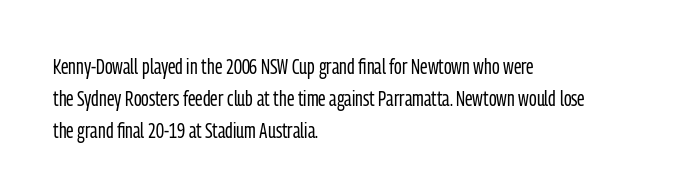
{"italic": "no", "bold": "no", "underline": "no", "align": "left", "line_spacing": "normal", "line_spacing_ratio": 1.52, "letter_spacing": "normal", "letter_spacing_em": 0.0, "glyph_px": 21}
